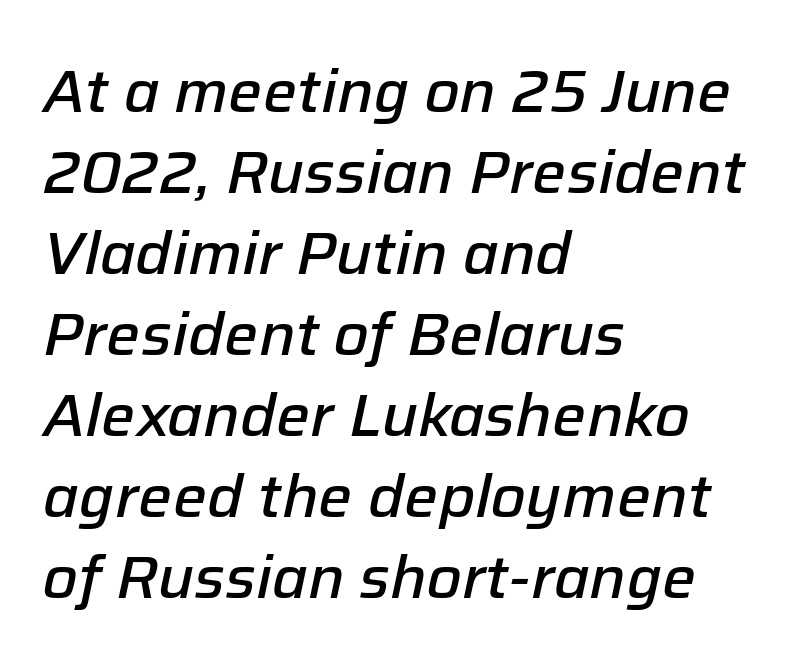
Bold? Not quite — semibold, heavier than regular but stopping short. The passage shown is typed in a proportional face where columns would drift. Each line starts at the same left margin while the right side varies. Observe the ordinary spacing: letters are neighbours, not strangers. The leading is moderate, giving the passage an even texture. This rendering features lettering with no underline.
